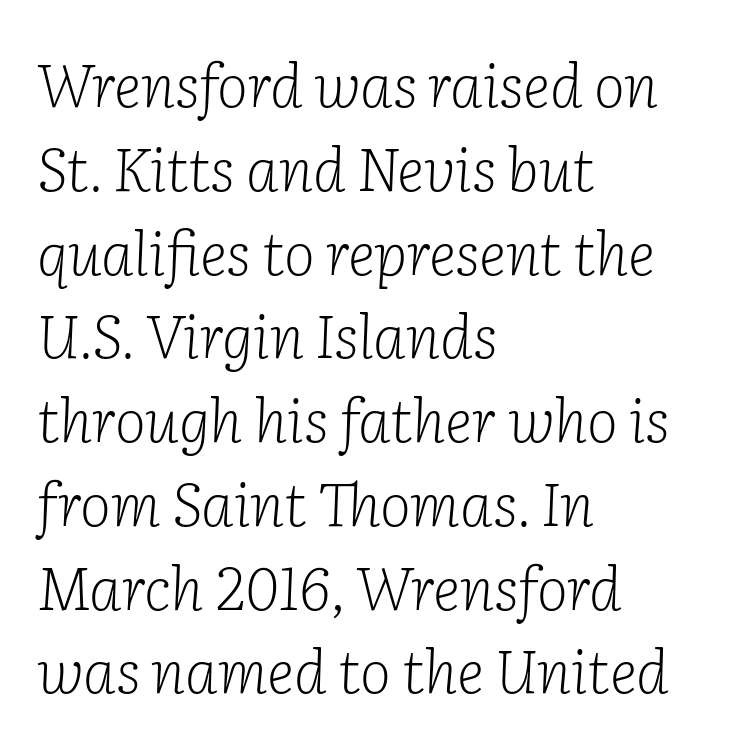
The image shows 59 px light serif type, italic (leaning right); set left-aligned, normal line spacing (1.42x), normal letter spacing, not underlined; low stroke contrast and a medium x-height.
